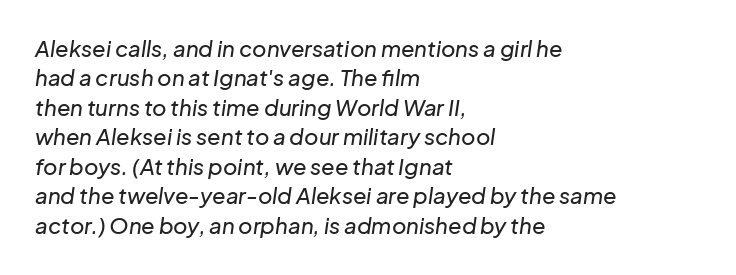
{"italic": "yes", "lean": "right", "slant_degrees": 8, "underline": "no", "align": "left", "line_spacing": "normal", "line_spacing_ratio": 1.34, "letter_spacing": "normal", "letter_spacing_em": 0.0, "glyph_px": 22}
